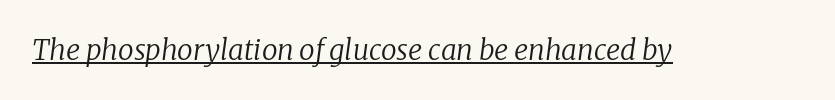
Q: Is the text bold? A: No.
Q: Is the text italic (slanted)? A: Yes, it leans right by about 8 degrees.
Q: Is the typeface a serif or a sans-serif typeface? A: Serif.
Q: Is the text underlined? A: Yes.
Q: Is the spacing between letters normal or unusually wide? A: Normal.
Q: Width (condensed, normal, or wide)? A: Normal.
Q: Stroke contrast? A: Low.
Q: x-height? A: Medium.
Q: Monospaced? A: No.
